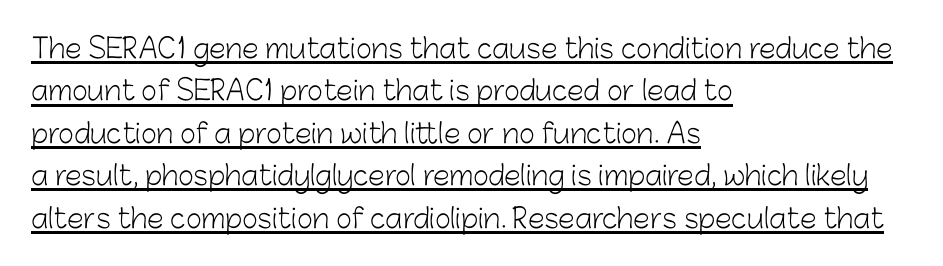
{"italic": "no", "bold": "no", "underline": "yes", "align": "left", "line_spacing": "normal", "line_spacing_ratio": 1.57, "letter_spacing": "normal", "letter_spacing_em": 0.0, "glyph_px": 27}
